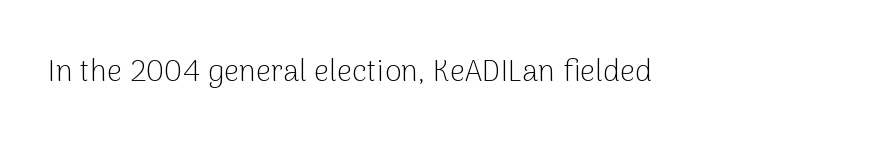
You can tell it's not italic because the verticals are truly vertical. Descender tails drop into unmarked territory. This is sans-serif lettering, the kind often seen on screens and signage. The passage shown is typed in a proportional face where columns would drift. Bold? No — there's no thickening of the strokes.
